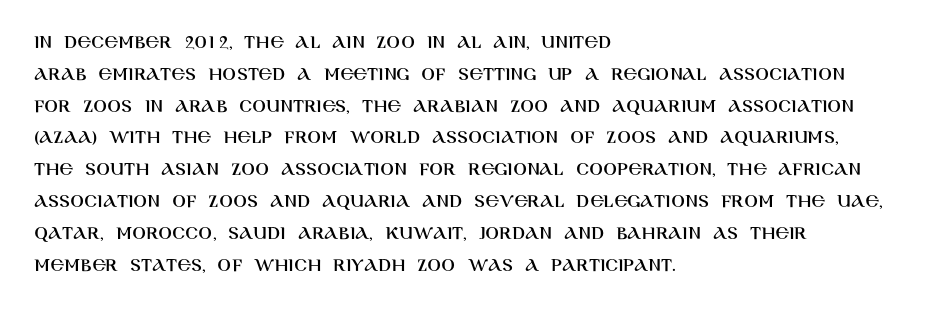
The image shows 20 px text type, upright; set left-aligned, normal line spacing (1.59x), normal letter spacing, not underlined.
